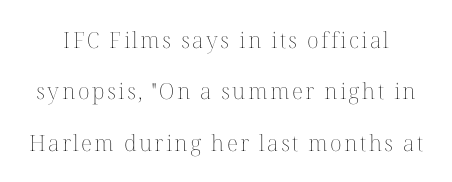
The image shows 22 px text type, upright; set loose line spacing (2.33x), not underlined.
